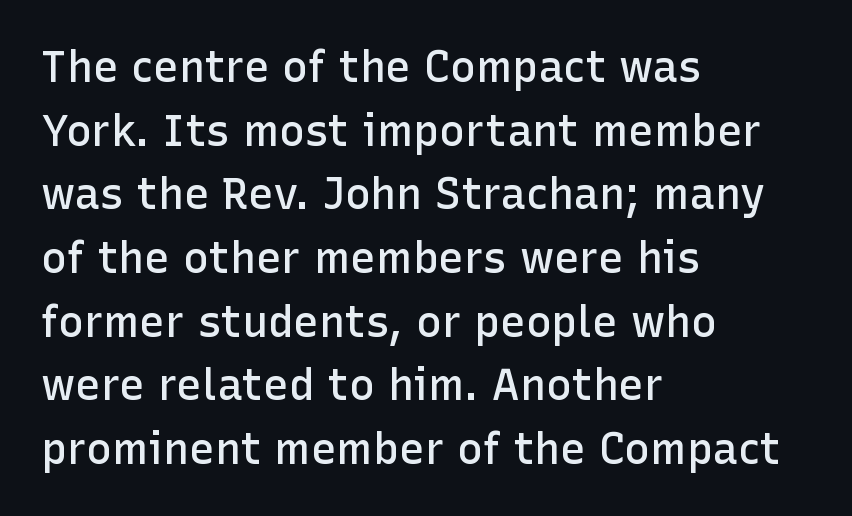
Each letter's strokes conclude bluntly, with no projecting serifs. A fair bit of extra ink — the face is semibold, not bold. The rag falls on the right side of this text block. If you measured baseline to baseline, you'd find a middling distance.
